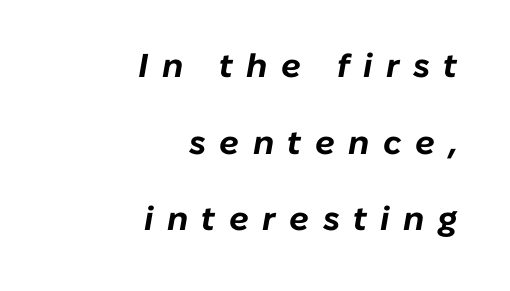
The image shows 33 px bold type, italic (leaning right); set right-aligned, loose line spacing (2.32x), unusually wide letter spacing (+0.41 em), not underlined; low stroke contrast and a medium x-height.
